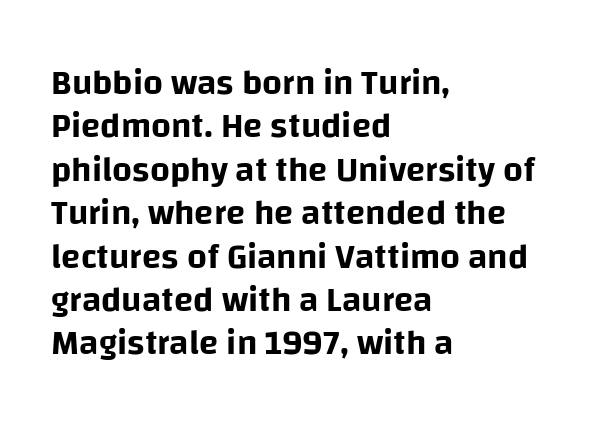
The image shows 35 px sans-serif type, upright; set left-aligned, line spacing 1.24x, normal letter spacing, not underlined; low stroke contrast and a large x-height.
